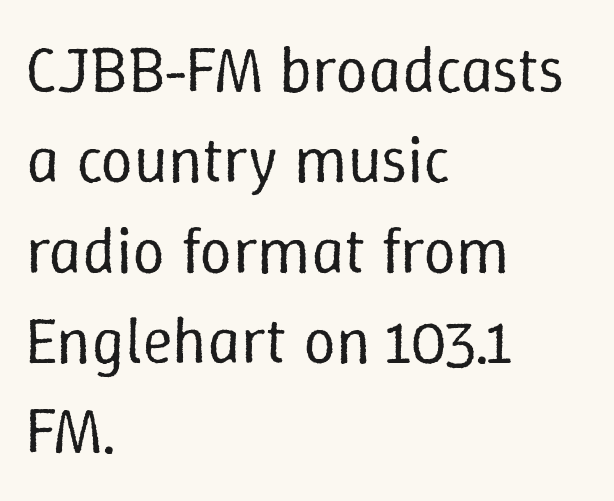
Every stem runs plumb, perpendicular to the baseline. The type is set solid horizontally, with unmodified tracking. Rule under the text: the space is simply empty. Note the varied advance widths — an 'i' is clearly narrower than an 'm'. The rendering uses a moderate line-height, typical for paragraphs.
